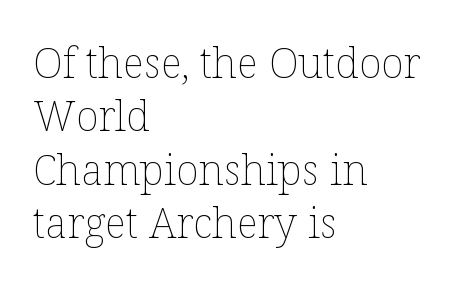
Q: Is the text bold? A: No.
Q: Is the text italic (slanted)? A: No, it is upright.
Q: Is the text underlined? A: No.
Q: How is the paragraph aligned? A: Left-aligned.
Q: Is the spacing between letters normal or unusually wide? A: Normal.
Q: Is the spacing between lines tight, normal or loose? A: Normal.
Q: Width (condensed, normal, or wide)? A: Normal.
Q: Stroke contrast? A: Low.
Q: x-height? A: Medium.
Q: Monospaced? A: No.
